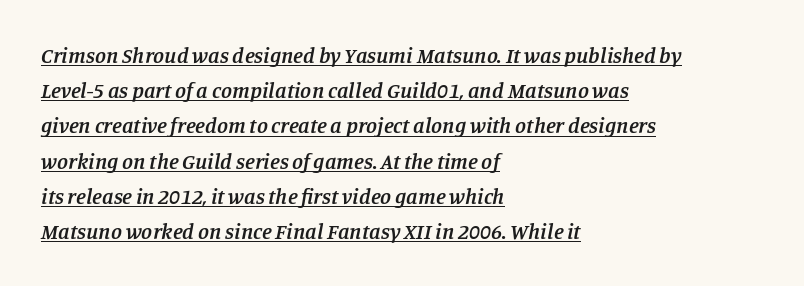
Q: Is the text bold? A: Semi-bold.
Q: Is the text italic (slanted)? A: Yes, it leans right by about 11 degrees.
Q: Is the text underlined? A: Yes.
Q: How is the paragraph aligned? A: Left-aligned.
Q: Is the spacing between letters normal or unusually wide? A: Normal.
Q: Is the spacing between lines tight, normal or loose? A: Normal.
